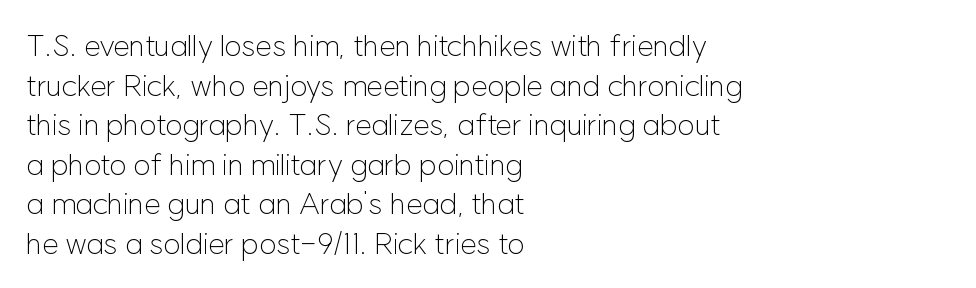
The rendering anchors every line to the left-hand side. The rendering uses natural spacing where letterforms have individual widths. These lines sit exactly where default settings would place them. Type without underlining. Look at the bottom of the vertical strokes: they stop flat, with no serifs. Short note: letters normally spaced.
